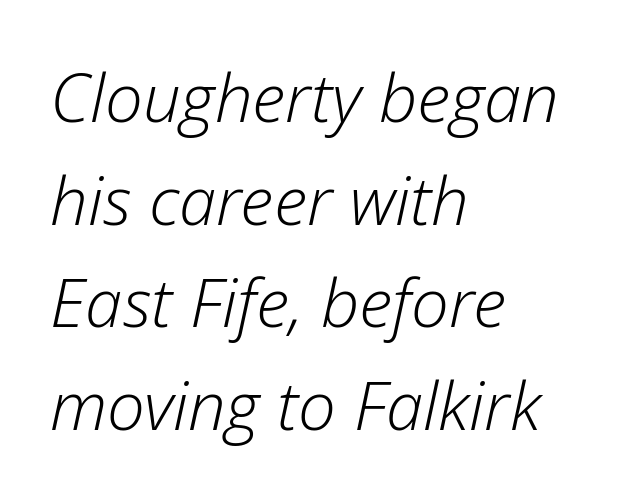
Q: Is the text bold? A: No.
Q: Is the text italic (slanted)? A: Yes, it leans right by about 12 degrees.
Q: Is the text underlined? A: No.
Q: How is the paragraph aligned? A: Left-aligned.
Q: Is the spacing between letters normal or unusually wide? A: Normal.
Q: Is the spacing between lines tight, normal or loose? A: Normal.
Q: Width (condensed, normal, or wide)? A: Normal.
Q: Stroke contrast? A: Low.
Q: x-height? A: Medium.
Q: Monospaced? A: No.
